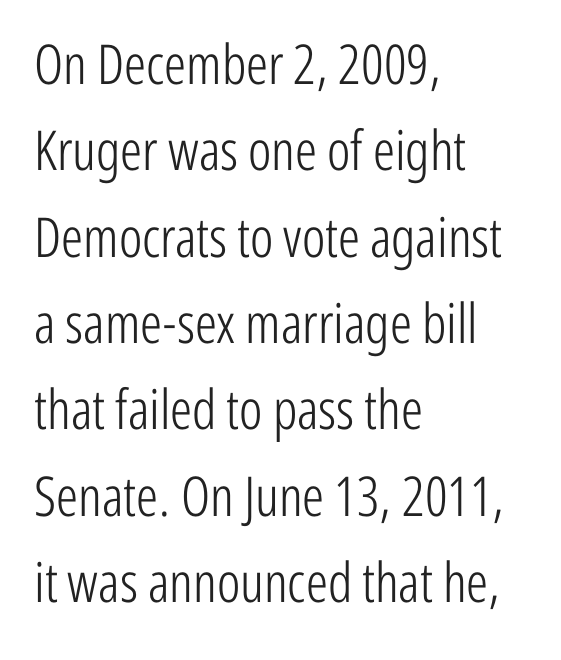
The image shows 55 px light, condensed sans-serif type, upright; set left-aligned, normal line spacing (1.57x), normal letter spacing, not underlined; low stroke contrast and a medium x-height.
